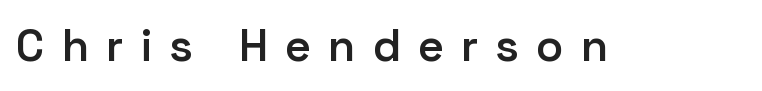
The image shows 45 px semibold sans-serif type, upright; set unusually wide letter spacing (+0.4 em), not underlined; low stroke contrast and a medium x-height.
